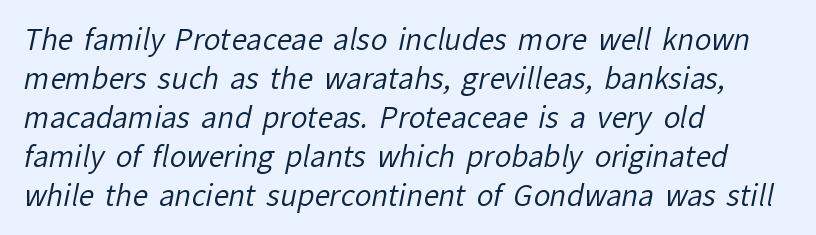
{"serif": "no", "bold": "no", "weight": "regular", "width": "normal", "stroke_contrast": "low", "x_height": "medium", "monospaced": "no", "underline": "no", "align": "left", "line_spacing": "normal", "line_spacing_ratio": 1.39, "letter_spacing": "normal", "letter_spacing_em": 0.0, "glyph_px": 28}
